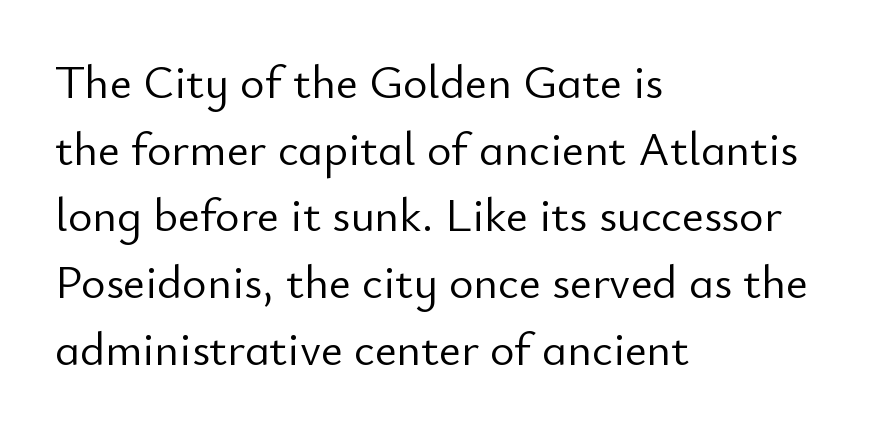
Only glyphs here, with clear space below each row. Stems here are at most as thick as an everyday book face. Compared with typical paragraphs, the rows here are spaced about the same. Characters remain perfectly vertical along every line. The type is set solid horizontally, with unmodified tracking. Nothing sits at the stroke ends, so this counts as sans-serif.
